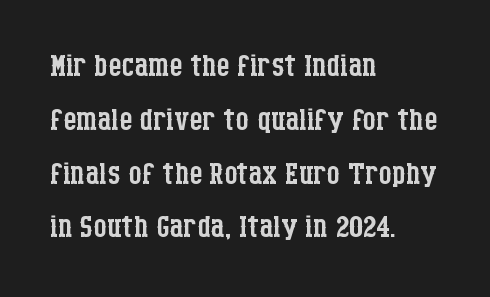
The image shows 42 px regular-weight, condensed serif type, upright; set left-aligned, normal line spacing (1.28x), normal letter spacing, not underlined; low stroke contrast and a large x-height.
